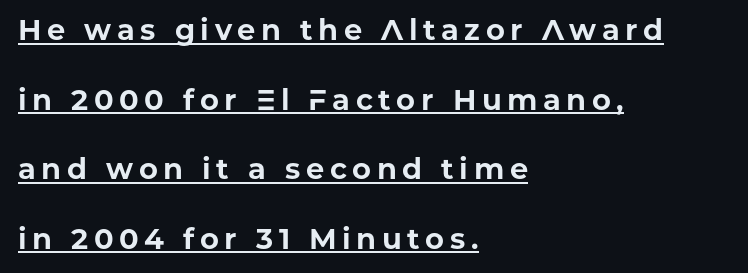
{"serif": "no", "italic": "no", "bold": "yes", "weight": "bold", "width": "normal", "stroke_contrast": "low", "x_height": "medium", "monospaced": "no", "underline": "yes", "align": "left", "line_spacing": "loose", "line_spacing_ratio": 2.4, "glyph_px": 29}
